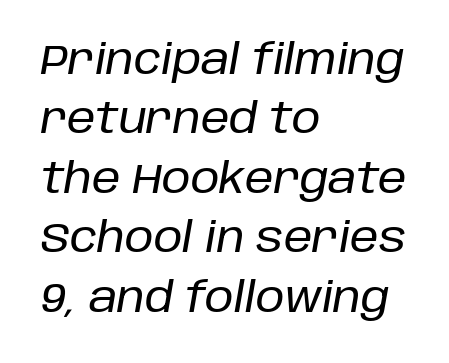
The image shows 41 px text type, italic (leaning right); set left-aligned, normal line spacing (1.45x), normal letter spacing, not underlined; low stroke contrast and a large x-height.
